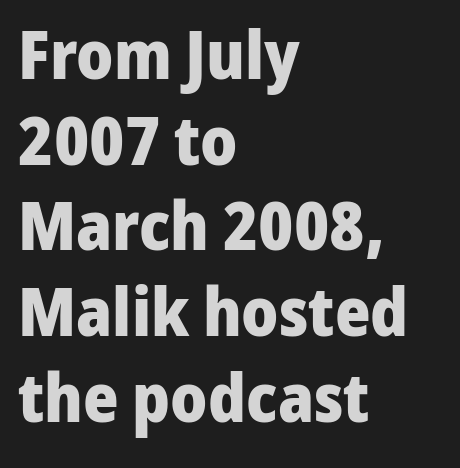
{"serif": "no", "italic": "no", "bold": "yes", "weight": "heavy", "width": "normal", "stroke_contrast": "low", "x_height": "medium", "monospaced": "no", "underline": "no", "align": "left", "line_spacing": "normal", "line_spacing_ratio": 1.26, "letter_spacing": "normal", "letter_spacing_em": 0.0, "glyph_px": 68}
